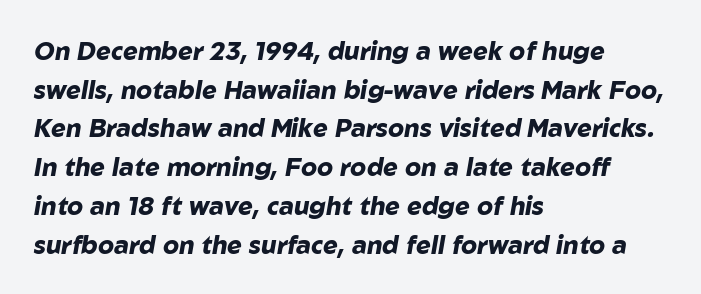
Q: Is the text bold? A: Yes.
Q: Is the text italic (slanted)? A: Yes, it leans right by about 10 degrees.
Q: Is the text underlined? A: No.
Q: How is the paragraph aligned? A: Left-aligned.
Q: Is the spacing between letters normal or unusually wide? A: Normal.
Q: Is the spacing between lines tight, normal or loose? A: Normal.
